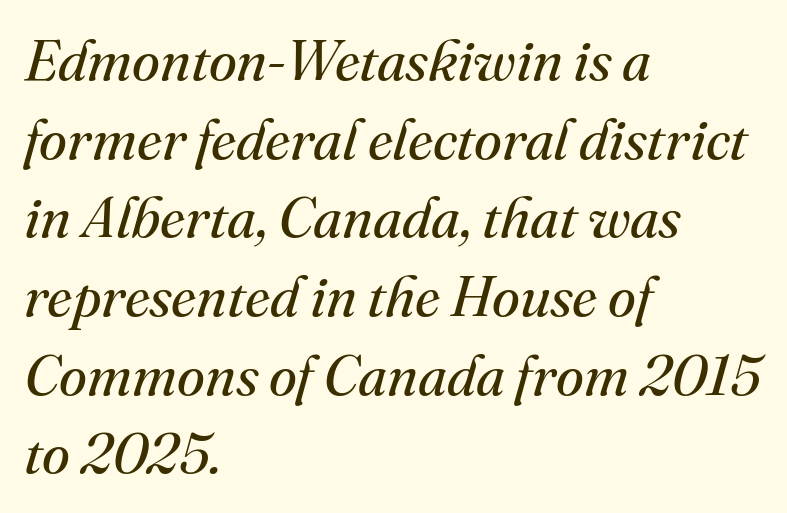
{"serif": "yes", "italic": "yes", "lean": "right", "slant_degrees": 16, "bold": "no", "weight": "regular", "width": "normal", "stroke_contrast": "medium", "x_height": "small", "monospaced": "no", "underline": "no", "align": "left", "line_spacing": "normal", "line_spacing_ratio": 1.38, "letter_spacing": "normal", "letter_spacing_em": 0.0, "glyph_px": 57}
